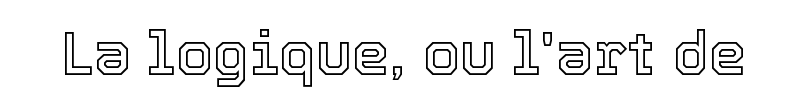
The image shows 60 px text type, upright; set normal letter spacing, not underlined; a medium x-height.
